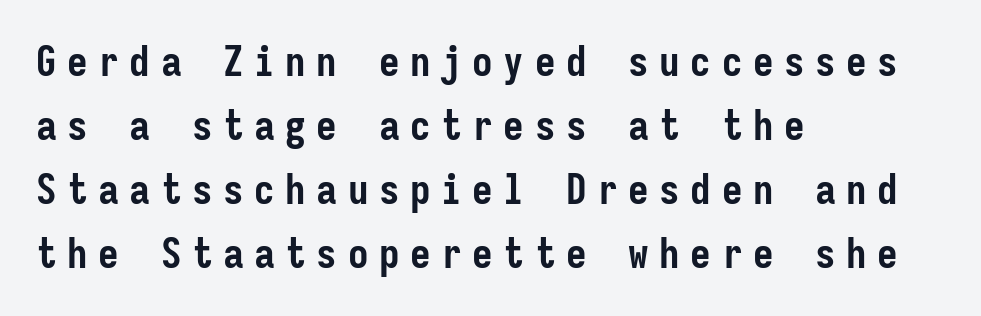
{"serif": "no", "italic": "no", "bold": "yes", "weight": "semibold", "width": "condensed", "stroke_contrast": "low", "x_height": "medium", "monospaced": "yes", "underline": "no", "align": "left", "line_spacing": "normal", "line_spacing_ratio": 1.56, "letter_spacing": "wide", "letter_spacing_em": 0.26, "glyph_px": 41}
